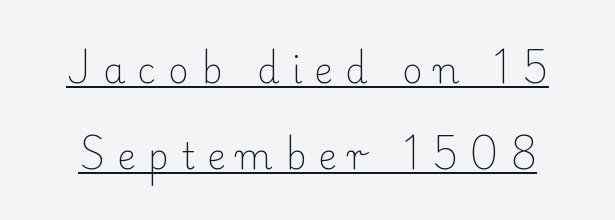
{"serif": "yes", "italic": "no", "bold": "no", "weight": "light", "width": "normal", "stroke_contrast": "low", "x_height": "small", "monospaced": "no", "underline": "yes", "line_spacing": "loose", "line_spacing_ratio": 2.4, "letter_spacing": "wide", "letter_spacing_em": 0.33, "glyph_px": 36}
